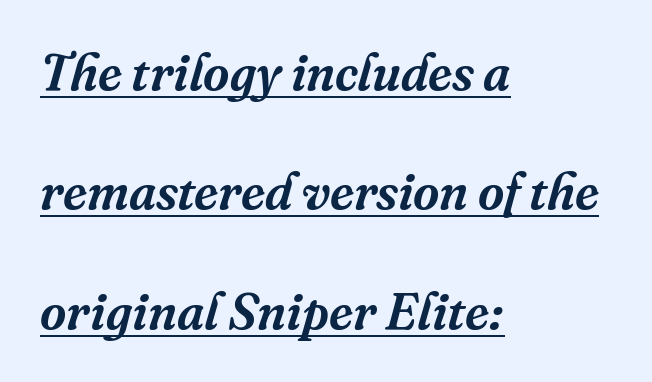
{"serif": "yes", "italic": "yes", "lean": "right", "slant_degrees": 16, "width": "normal", "stroke_contrast": "medium", "x_height": "medium", "monospaced": "no", "underline": "yes", "align": "left", "line_spacing": "loose", "line_spacing_ratio": 2.34, "letter_spacing": "normal", "letter_spacing_em": 0.0, "glyph_px": 51}
